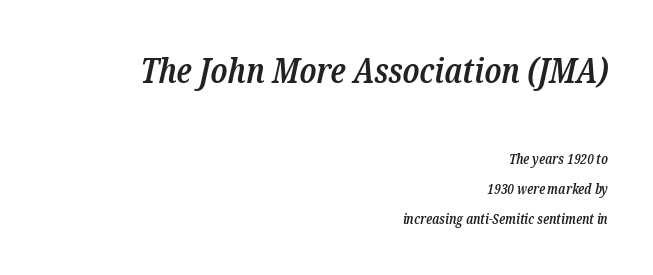
The image shows 35 px semibold, condensed serif type, italic (leaning right); set right-aligned, loose line spacing (2.16x), normal letter spacing, not underlined; the first (top) block is 2.5x larger; low stroke contrast and a medium x-height.
